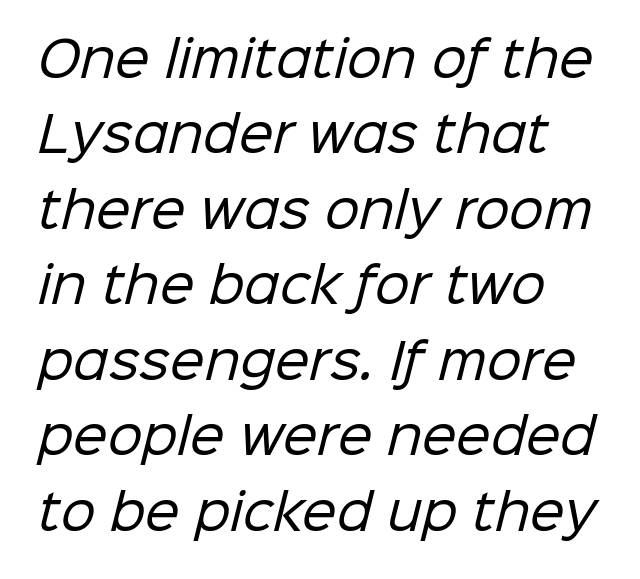
The image shows 49 px regular-weight sans-serif type; set left-aligned, normal line spacing (1.54x), normal letter spacing, not underlined; low stroke contrast and a medium x-height.
